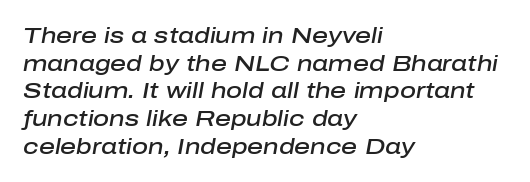
Q: Is the text bold? A: Semi-bold.
Q: Is the text italic (slanted)? A: Yes, it leans right by about 10 degrees.
Q: Is the text underlined? A: No.
Q: How is the paragraph aligned? A: Left-aligned.
Q: Is the spacing between letters normal or unusually wide? A: Normal.
Q: Is the spacing between lines tight, normal or loose? A: Normal.
